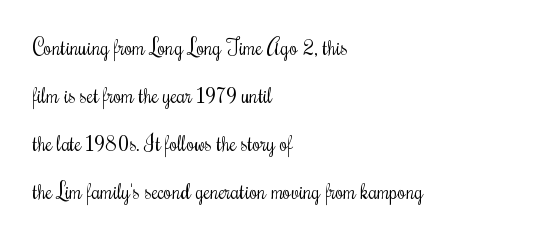
The strokes carry an ordinary text weight at most. Inter-character spacing is left at the font's built-in metrics. Baseline-to-baseline distance is far greater than the letter height. Has an underline been added? It has not.
